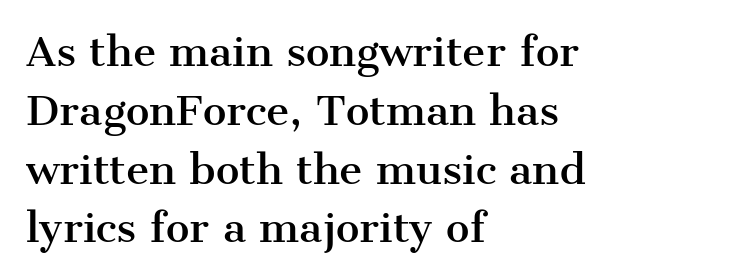
Which margin do the lines hug? The left one — the right edge is uneven. Is there any slant? The stems are plumb. Do the characters align in a grid? No, the font is proportional. Lines of text with bare space underneath. Default kerning and tracking; the words read as compact shapes. A serif font was chosen for this passage.
